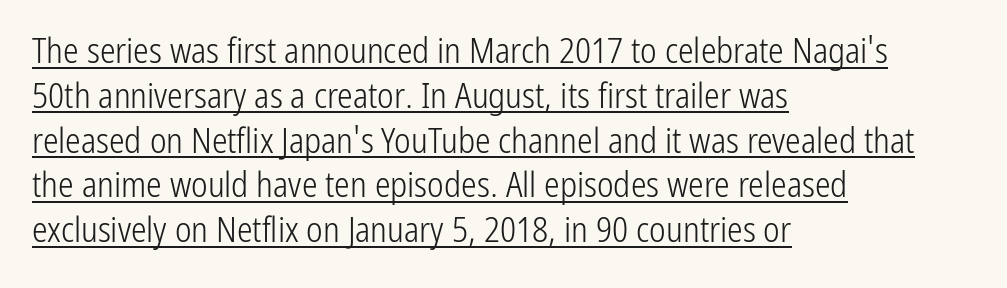
Glance below the letters and you will spot a drawn line. The leading is moderate, giving the passage an even texture. Each letter's strokes conclude bluntly, with no projecting serifs. The text block is weighted toward the left margin, trailing off unevenly rightward. Short note: letters normally spaced.
